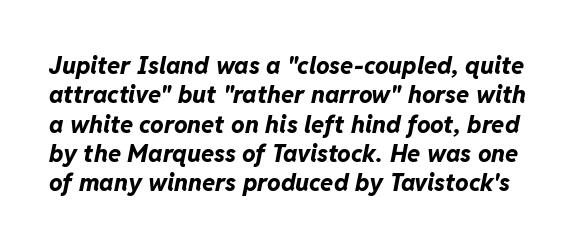
{"italic": "yes", "lean": "right", "slant_degrees": 11, "bold": "yes", "underline": "no", "line_spacing_ratio": 1.22, "letter_spacing": "normal", "letter_spacing_em": 0.0, "glyph_px": 24}
